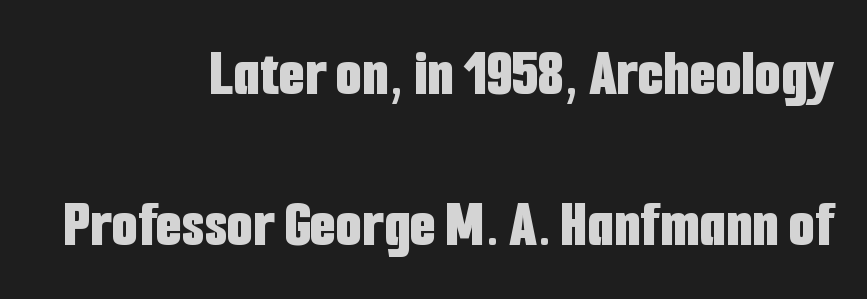
Q: Is the text bold? A: Yes.
Q: Is the text italic (slanted)? A: No, it is upright.
Q: Is the typeface a serif or a sans-serif typeface? A: Sans-serif.
Q: Is the text underlined? A: No.
Q: How is the paragraph aligned? A: Right-aligned.
Q: Is the spacing between letters normal or unusually wide? A: Normal.
Q: Is the spacing between lines tight, normal or loose? A: Loose.
Q: Width (condensed, normal, or wide)? A: Condensed.
Q: Stroke contrast? A: Low.
Q: x-height? A: Medium.
Q: Monospaced? A: No.
